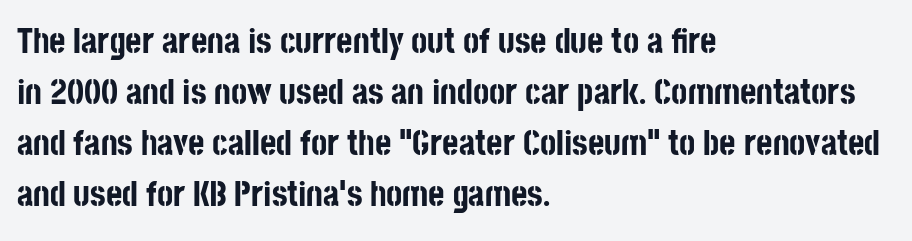
{"serif": "no", "italic": "no", "bold": "yes", "weight": "bold", "width": "condensed", "stroke_contrast": "low", "x_height": "large", "monospaced": "no", "underline": "no", "align": "left", "line_spacing": "normal", "line_spacing_ratio": 1.46, "letter_spacing": "normal", "letter_spacing_em": 0.0, "glyph_px": 35}
